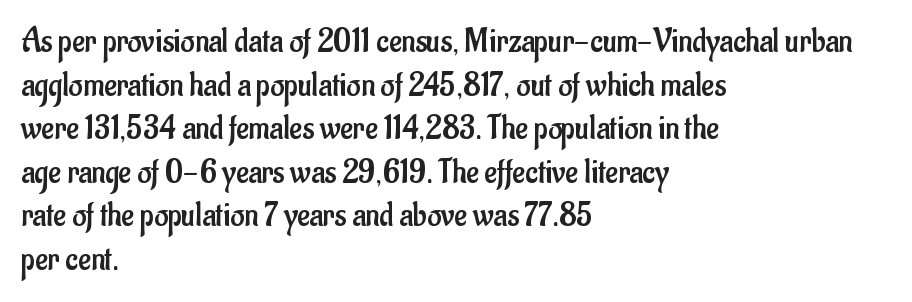
This sample uses an upright cut, with every glyph sitting square on the baseline. Stroke thickness stays within the range of a standard reading face or lighter. Serif or sans? Sans — the stroke terminals are bare. The face used here is proportionally spaced, like ordinary book or web type. Leading matches the norm, producing a regular column. Inter-character spacing is left at the font's built-in metrics.
